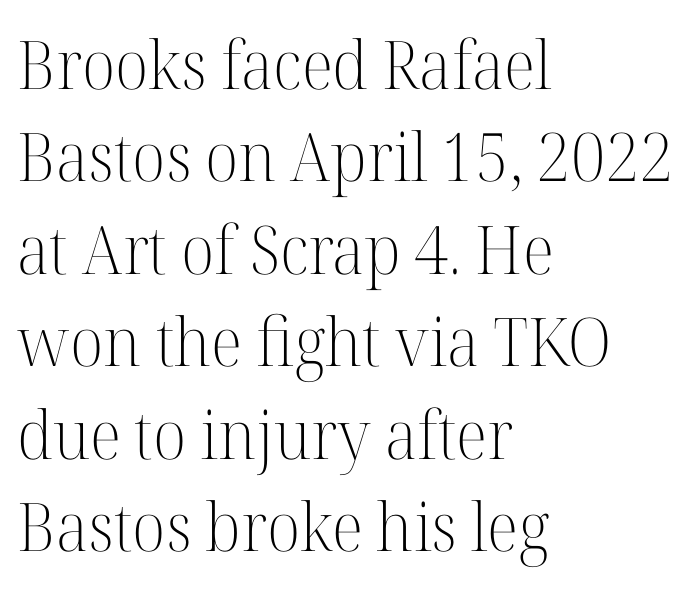
Q: Is the text bold? A: No.
Q: Is the text italic (slanted)? A: No, it is upright.
Q: Is the typeface a serif or a sans-serif typeface? A: Serif.
Q: Is the text underlined? A: No.
Q: How is the paragraph aligned? A: Left-aligned.
Q: Is the spacing between letters normal or unusually wide? A: Normal.
Q: Is the spacing between lines tight, normal or loose? A: Normal.
Q: Width (condensed, normal, or wide)? A: Normal.
Q: Stroke contrast? A: High.
Q: x-height? A: Medium.
Q: Monospaced? A: No.
